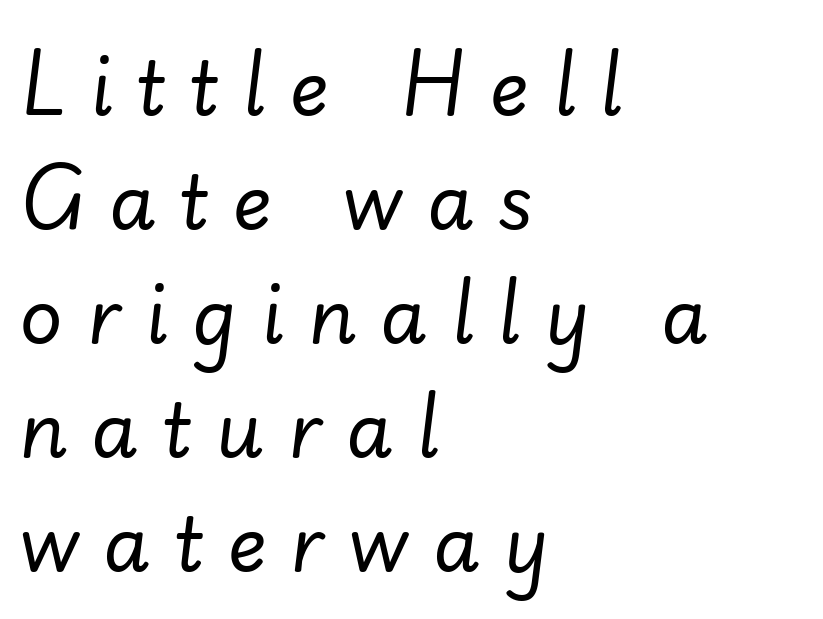
The paragraph shown leans on its left margin. The gaps between neighbouring characters are conspicuously large. Notice how descenders clear the ascenders below comfortably — that's standard leading. This sample has the flowing, uneven cadence of proportional lettering.
